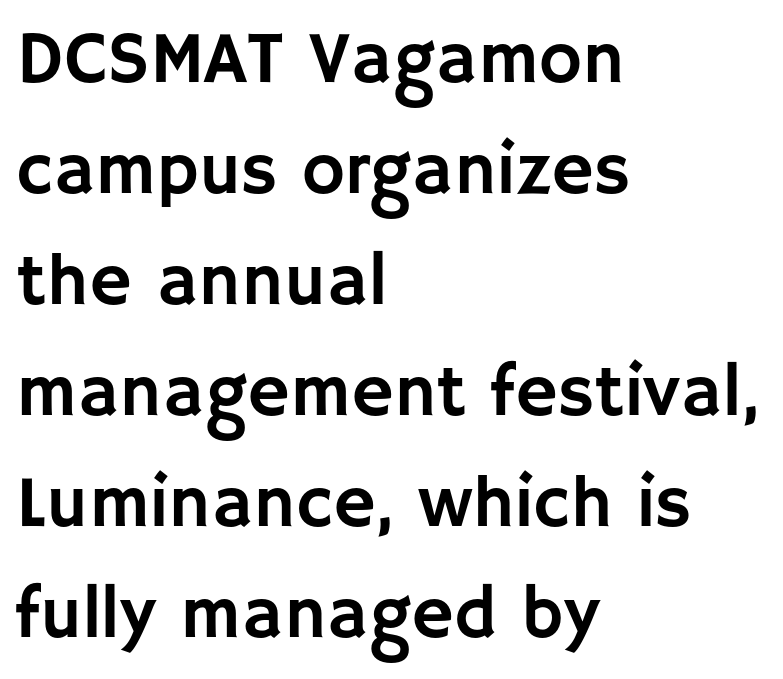
The passage is arranged the way most books set body copy — flush left. Honestly, the row spacing looks completely unremarkable. The passage shown is typeset with a sans-serif family. The typography opts for an upright posture over an oblique one.
